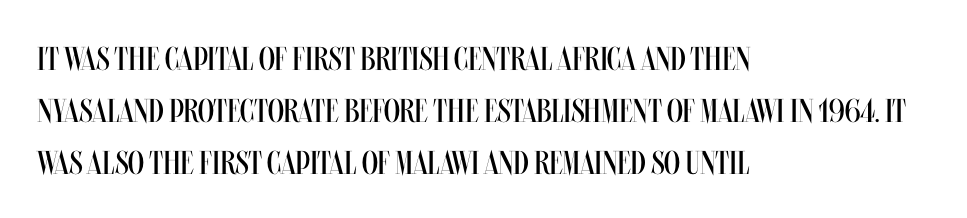
{"italic": "no", "bold": "no", "weight": "regular", "width": "condensed", "stroke_contrast": "medium", "x_height": "large", "monospaced": "no", "underline": "no", "align": "left", "line_spacing": "normal", "line_spacing_ratio": 1.57, "letter_spacing": "normal", "letter_spacing_em": 0.0, "glyph_px": 33}
